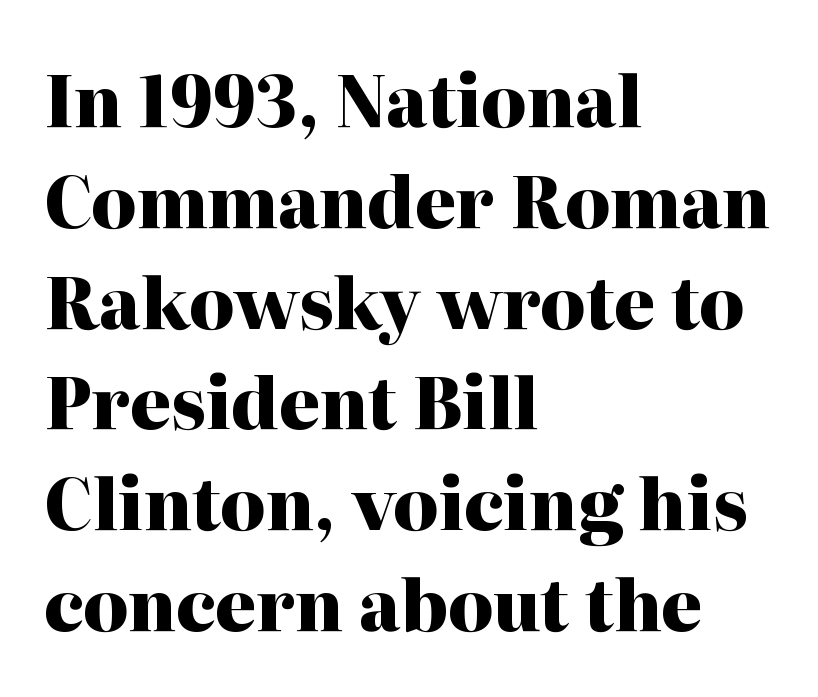
The image shows 70 px heavy serif type, upright; set left-aligned, normal line spacing (1.44x), normal letter spacing, not underlined; high stroke contrast and a medium x-height.
